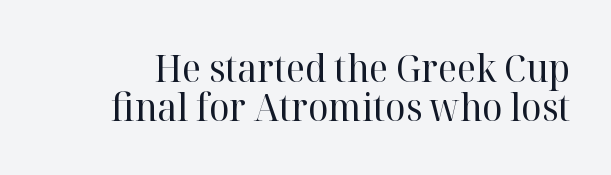
The image shows 38 px regular-weight serif type, upright; set tight line spacing (1.03x), normal letter spacing, not underlined; high stroke contrast and a medium x-height.
